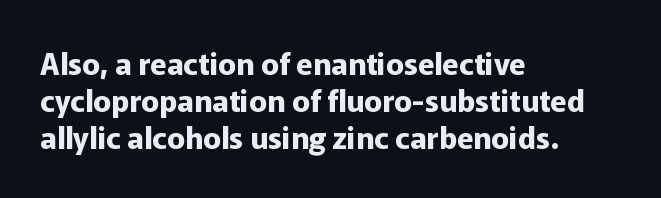
{"serif": "no", "italic": "no", "bold": "yes", "weight": "bold", "width": "normal", "stroke_contrast": "low", "x_height": "medium", "monospaced": "no", "underline": "no", "align": "left", "line_spacing_ratio": 1.23, "letter_spacing": "normal", "letter_spacing_em": 0.0, "glyph_px": 30}
